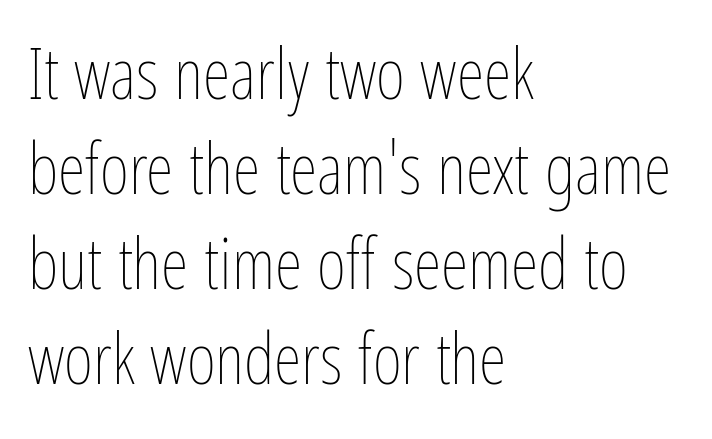
The gap between lines stays unmarked. Observe the ordinary spacing: letters are neighbours, not strangers. The lines in this sample share a left origin and differ only in where they stop. The letters look calm and open, with moderate or lighter stems. Looks like regular typesetting: each glyph gets only the width it needs.
